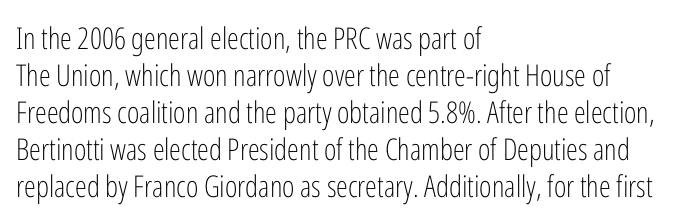
Q: Is the text bold? A: No.
Q: Is the text italic (slanted)? A: No, it is upright.
Q: Is the typeface a serif or a sans-serif typeface? A: Sans-serif.
Q: Is the text underlined? A: No.
Q: How is the paragraph aligned? A: Left-aligned.
Q: Is the spacing between letters normal or unusually wide? A: Normal.
Q: Width (condensed, normal, or wide)? A: Condensed.
Q: Stroke contrast? A: Low.
Q: x-height? A: Medium.
Q: Monospaced? A: No.
